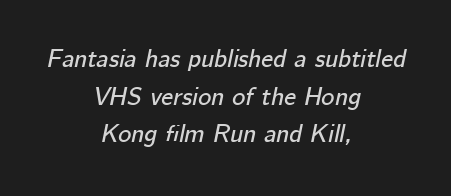
{"italic": "yes", "lean": "right", "slant_degrees": 12, "underline": "no", "align": "center", "line_spacing": "normal", "line_spacing_ratio": 1.51, "letter_spacing": "normal", "letter_spacing_em": 0.0, "glyph_px": 25}
